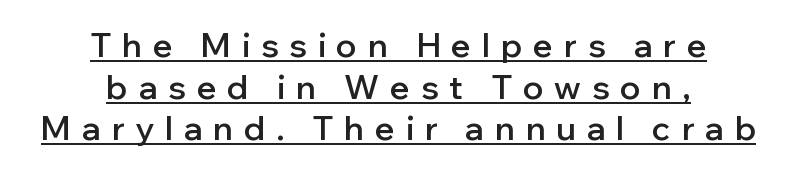
The typesetter chose a symmetrical, centered arrangement here. On the weight axis this lands at semibold, roughly 600. Do the characters align in a grid? No, the font is proportional. The designer left line spacing at the default.
